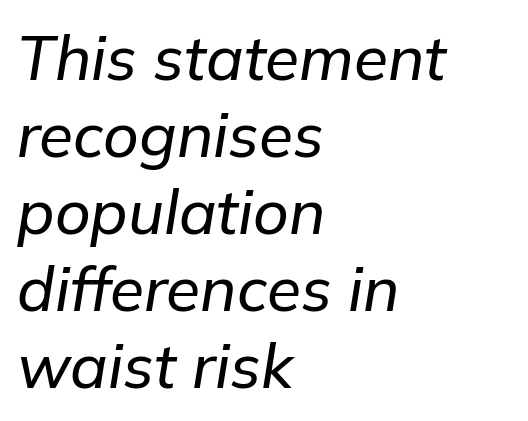
Q: Is the text italic (slanted)? A: Yes, it leans right by about 9 degrees.
Q: Is the text underlined? A: No.
Q: How is the paragraph aligned? A: Left-aligned.
Q: Is the spacing between letters normal or unusually wide? A: Normal.
Q: Width (condensed, normal, or wide)? A: Normal.
Q: Stroke contrast? A: Low.
Q: x-height? A: Medium.
Q: Monospaced? A: No.
